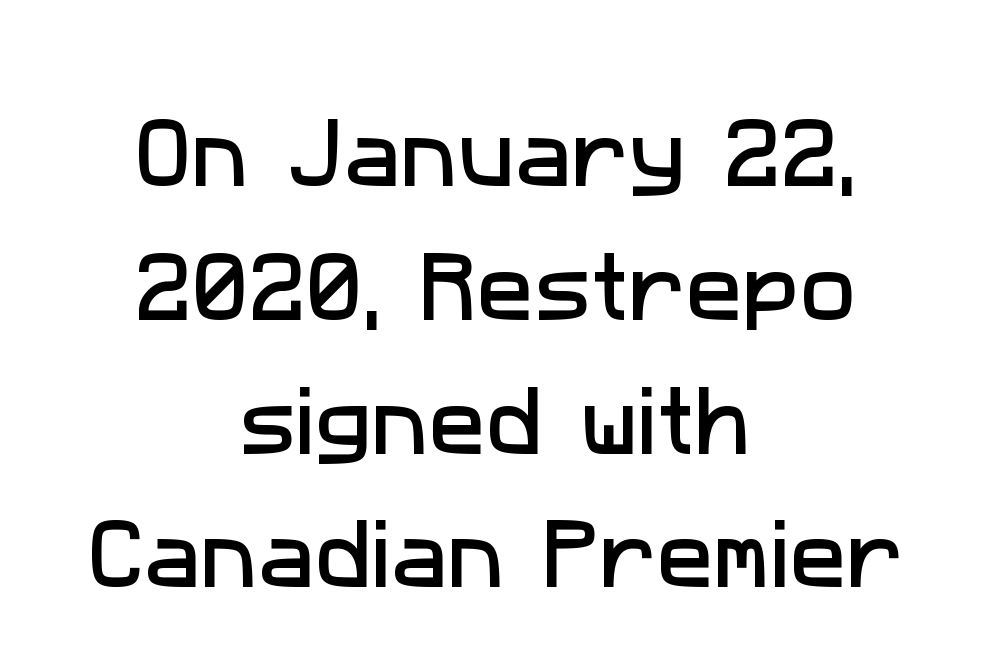
Q: Is the typeface a serif or a sans-serif typeface? A: Sans-serif.
Q: Is the text underlined? A: No.
Q: How is the paragraph aligned? A: Centered.
Q: Is the spacing between letters normal or unusually wide? A: Normal.
Q: Width (condensed, normal, or wide)? A: Normal.
Q: Stroke contrast? A: Low.
Q: x-height? A: Medium.
Q: Monospaced? A: No.
